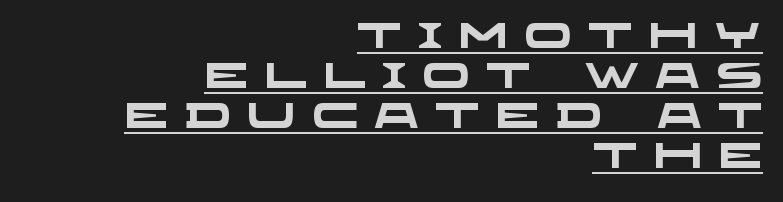
{"serif": "no", "bold": "yes", "weight": "heavy", "width": "wide", "stroke_contrast": "low", "x_height": "large", "monospaced": "no", "underline": "yes", "align": "right", "line_spacing": "tight", "line_spacing_ratio": 1.14, "letter_spacing": "wide", "letter_spacing_em": 0.46, "glyph_px": 35}
